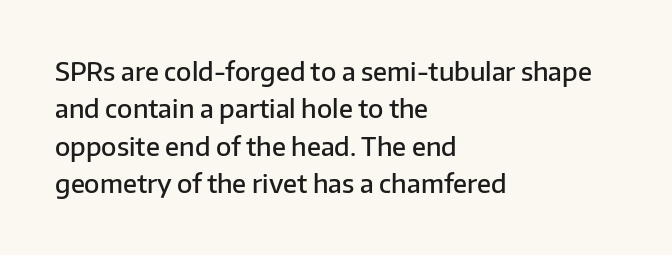
Standard letterfit; no display-style spreading of the glyphs. A bare baseline throughout the passage. Baseline-to-baseline distance is the conventional proportion of letter height. The axis of the letterforms is exactly vertical. The passage shown is semibold, sitting just below true bold. The lines are quadded left.
